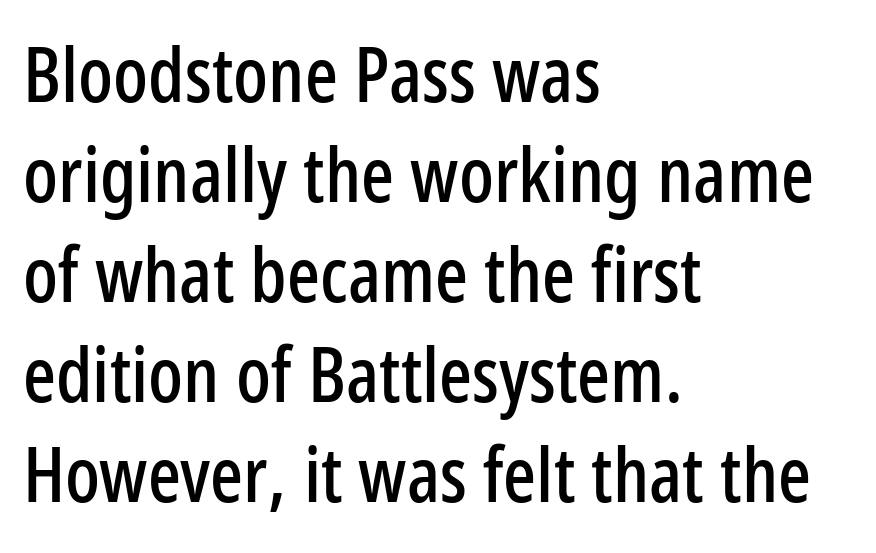
The text was rendered using a sans face with plain stroke endings. Horizontally, the lines are justified to the leading edge only. The lettering stays uniformly vertical, giving the passage a roman look. A typesetter would call this proportional, since set widths differ per character. The strip under each line holds only bare page. The rendering keeps characters at their native spacing.
